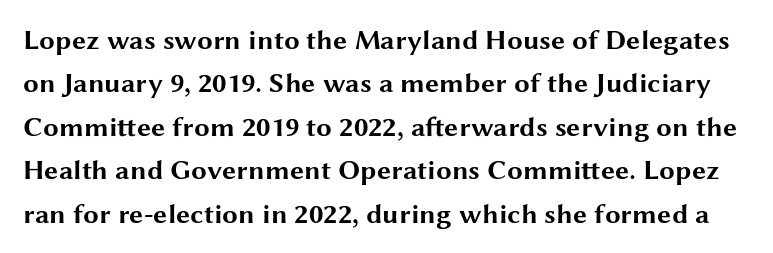
Serifs: no, the terminals of the letterforms are clean. The strip under each line holds only bare page. Emphasis by weight is at full strength: bold. Spacing between characters is what you'd get straight out of the box. Normally led — the rows are evenly, conventionally spaced.
